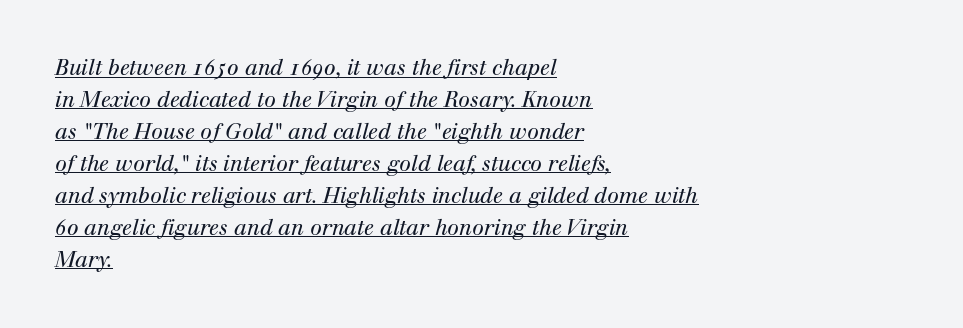
This sample uses an oblique cut, with every glyph tilted off the vertical. The ragged edge is on the right, which tells us the setting is flush left. The characters are drawn with everyday or finer stroke widths. Successive baselines arrive at the customary interval.
